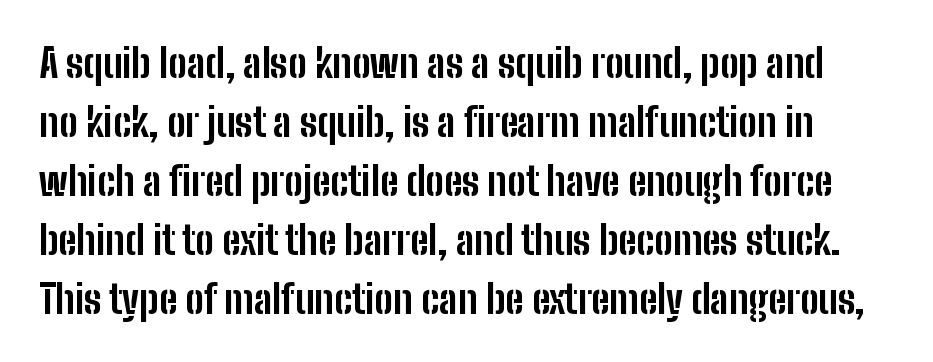
The image shows 39 px bold, condensed sans-serif type, upright; set normal line spacing (1.51x), normal letter spacing, not underlined; low stroke contrast and a medium x-height.
